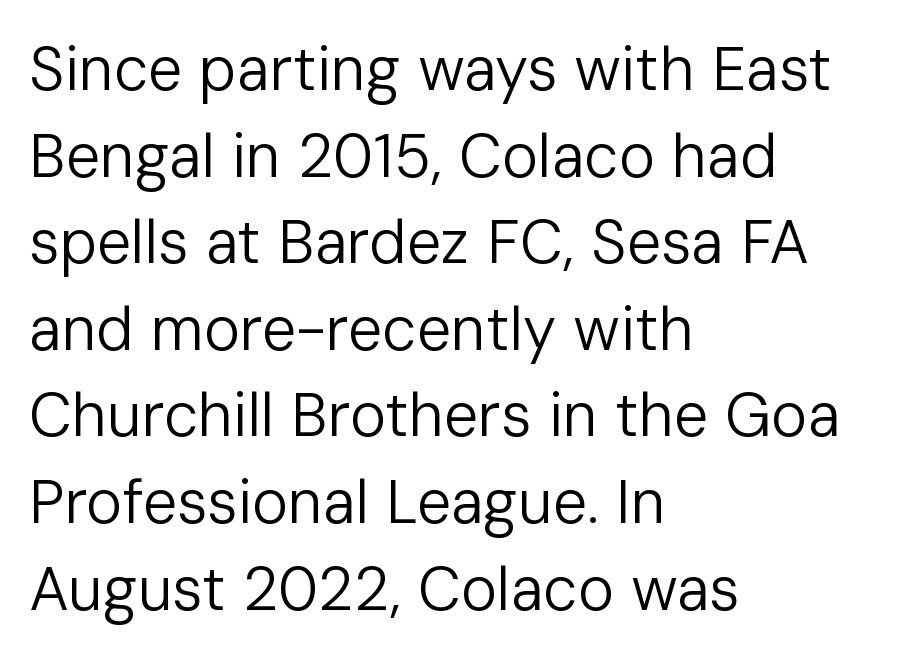
This sample keeps an unexceptional amount of space between lines. The typeface has the unassuming heft of standard copy or less. The letters advance in unequal steps, a hallmark of proportional type. Characters follow at the spacing the type designer built in. All the whitespace from short lines collects on the right. The zone under the glyphs is completely vacant.
